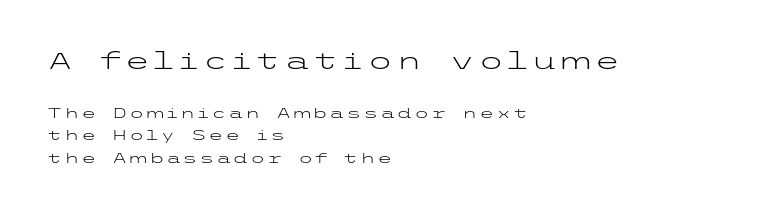
{"italic": "no", "bold": "no", "underline": "no", "align": "left", "line_spacing": "normal", "line_spacing_ratio": 1.61, "larger_block": "first", "size_ratio": 1.71, "glyph_px": 24}
